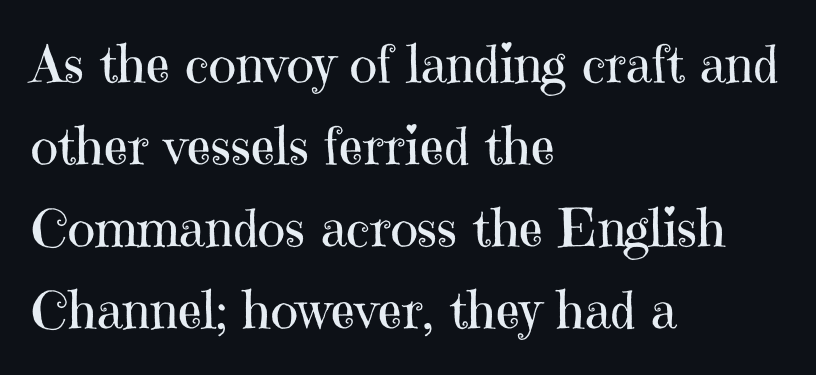
What's the leading like? Ordinary, nothing unusual. The typeface chosen for these lines features serifs. Short note: letters normally spaced. Note the varied advance widths — an 'i' is clearly narrower than an 'm'. Heaviness? Minimal to ordinary, like unemphasized prose. A roman cut, with each character standing at attention.
